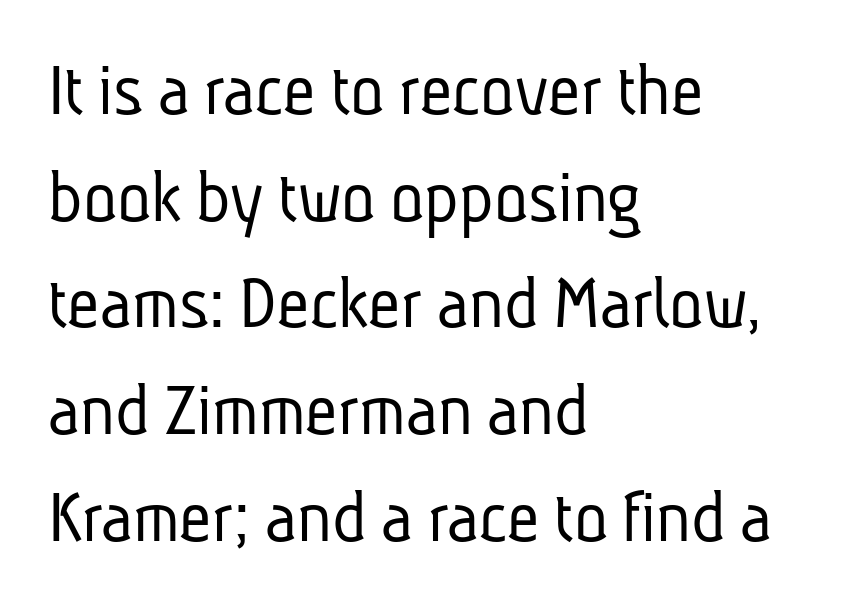
Q: Is the text bold? A: No.
Q: Is the typeface a serif or a sans-serif typeface? A: Sans-serif.
Q: Is the text underlined? A: No.
Q: How is the paragraph aligned? A: Left-aligned.
Q: Is the spacing between letters normal or unusually wide? A: Normal.
Q: Is the spacing between lines tight, normal or loose? A: Normal.
Q: Width (condensed, normal, or wide)? A: Condensed.
Q: Stroke contrast? A: Low.
Q: x-height? A: Medium.
Q: Monospaced? A: No.
